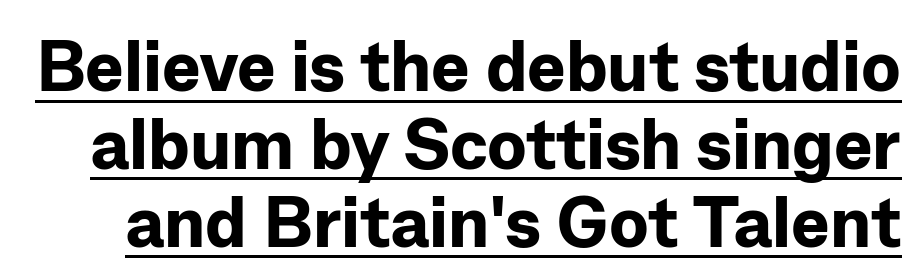
Q: Is the text bold? A: Yes.
Q: Is the text italic (slanted)? A: No, it is upright.
Q: Is the typeface a serif or a sans-serif typeface? A: Sans-serif.
Q: Is the text underlined? A: Yes.
Q: Is the spacing between letters normal or unusually wide? A: Normal.
Q: Is the spacing between lines tight, normal or loose? A: Tight.
Q: Width (condensed, normal, or wide)? A: Normal.
Q: Stroke contrast? A: Low.
Q: x-height? A: Medium.
Q: Monospaced? A: No.
